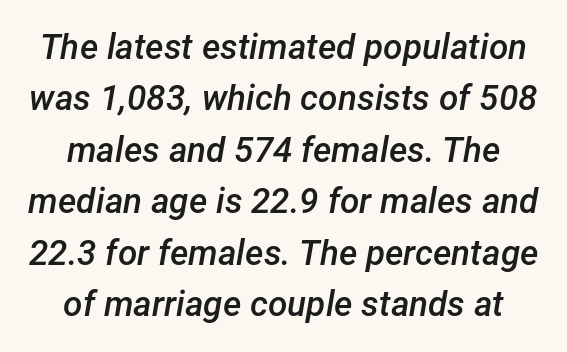
{"italic": "yes", "lean": "right", "slant_degrees": 12, "bold": "semi", "weight": "semibold", "width": "normal", "stroke_contrast": "low", "x_height": "medium", "monospaced": "no", "underline": "no", "line_spacing": "normal", "line_spacing_ratio": 1.47, "letter_spacing": "normal", "letter_spacing_em": 0.0, "glyph_px": 35}
